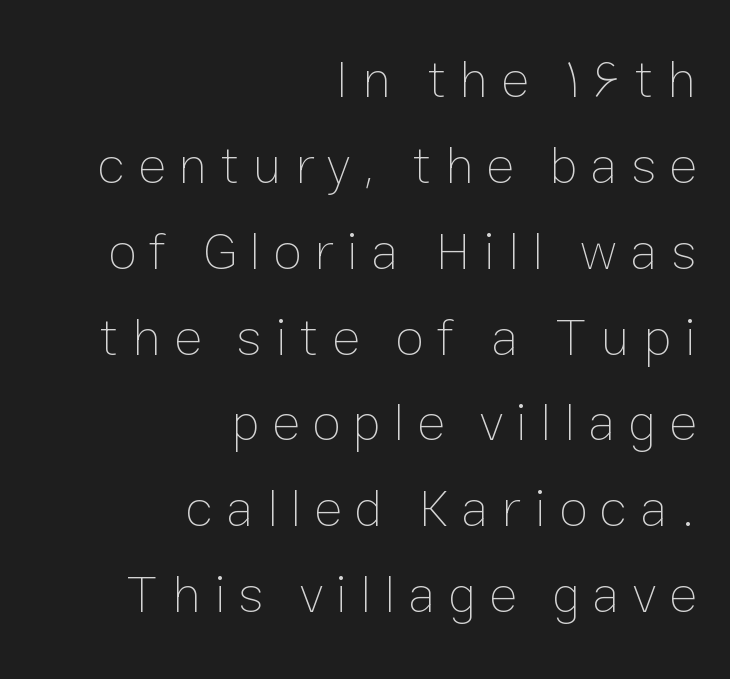
{"italic": "no", "bold": "no", "weight": "thin", "width": "normal", "stroke_contrast": "low", "x_height": "medium", "monospaced": "no", "underline": "no", "align": "right", "line_spacing": "normal", "line_spacing_ratio": 1.62, "letter_spacing": "wide", "letter_spacing_em": 0.24, "glyph_px": 53}
